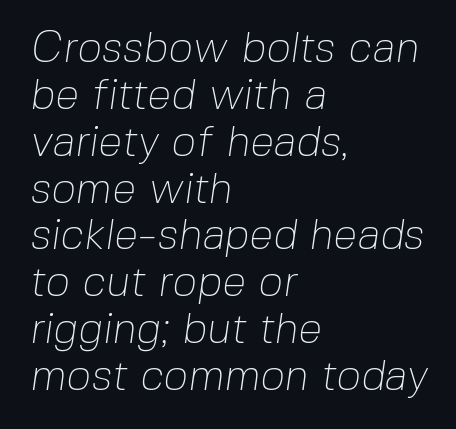
Q: Is the text bold? A: No.
Q: Is the typeface a serif or a sans-serif typeface? A: Sans-serif.
Q: Is the text underlined? A: No.
Q: How is the paragraph aligned? A: Left-aligned.
Q: Is the spacing between letters normal or unusually wide? A: Normal.
Q: Is the spacing between lines tight, normal or loose? A: Tight.
Q: Width (condensed, normal, or wide)? A: Normal.
Q: Stroke contrast? A: Low.
Q: x-height? A: Medium.
Q: Monospaced? A: No.
